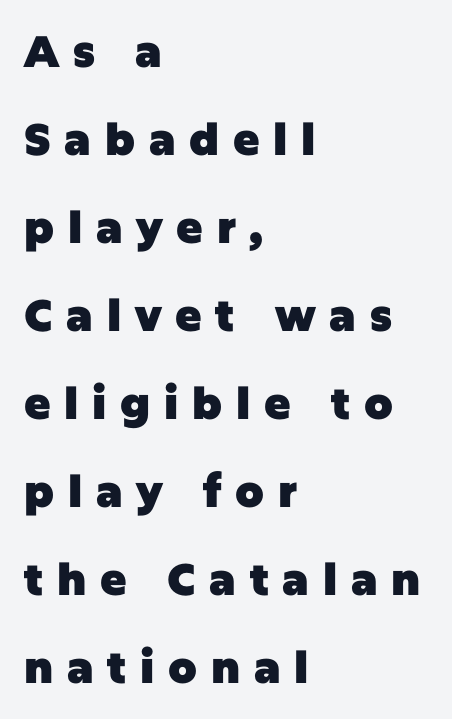
The image shows 44 px heavy sans-serif type, upright; set left-aligned, loose line spacing (2.0x), unusually wide letter spacing (+0.31 em), not underlined; low stroke contrast and a large x-height.
